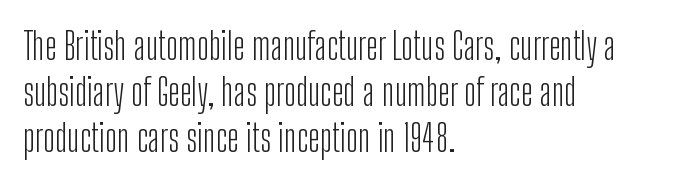
The image shows 37 px light, condensed sans-serif type, upright; set left-aligned, normal line spacing (1.25x), normal letter spacing, not underlined; low stroke contrast and a medium x-height.
